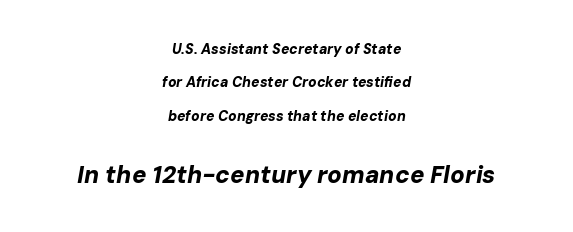
The face used here has the dense, thick strokes of a bold. Note: smaller setting up top, larger setting below. The area under the type is left untouched. Short and long lines alike share a common midpoint. Nobody touched the tracking dial on this one.
